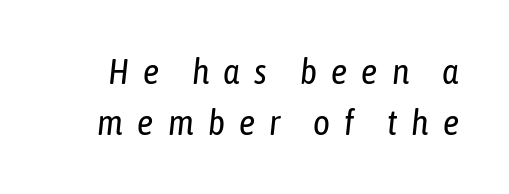
The image shows 36 px regular-weight, condensed type, italic (leaning right); set normal line spacing (1.42x), unusually wide letter spacing (+0.39 em), not underlined; low stroke contrast and a medium x-height.
